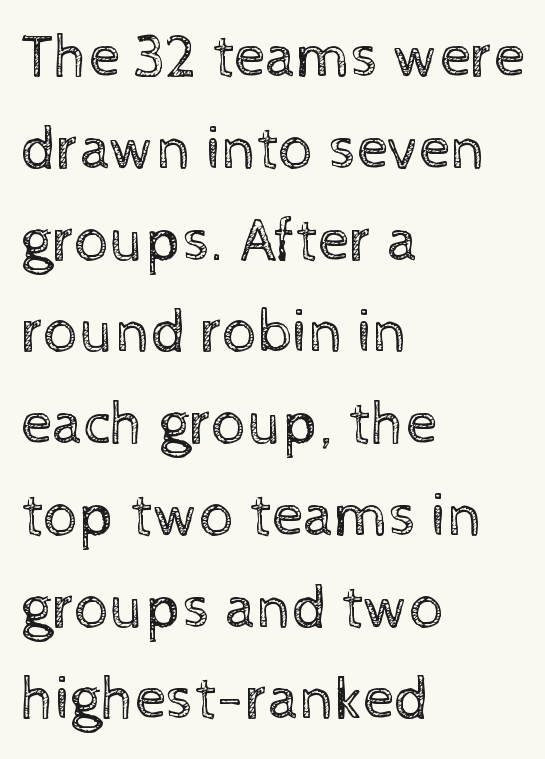
The image shows 62 px regular-weight type, upright; set left-aligned, normal line spacing (1.48x), normal letter spacing, not underlined; a medium x-height.
